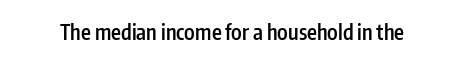
Q: Is the text bold? A: Semi-bold.
Q: Is the text italic (slanted)? A: No, it is upright.
Q: Is the text underlined? A: No.
Q: Is the spacing between letters normal or unusually wide? A: Normal.
